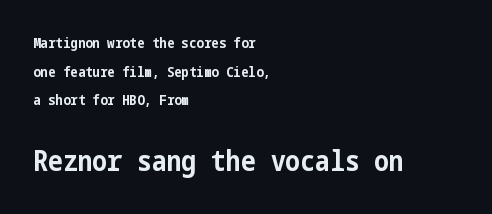
There is no visible air inserted between adjacent glyphs. Serifs: no, the terminals of the letterforms are clean. The rendering enlarges the type as you move from the upper chunk to the lower. Honestly, the rows look like they've been pulled way apart. You'd pick this weight for a headline — it's a proper bold.
